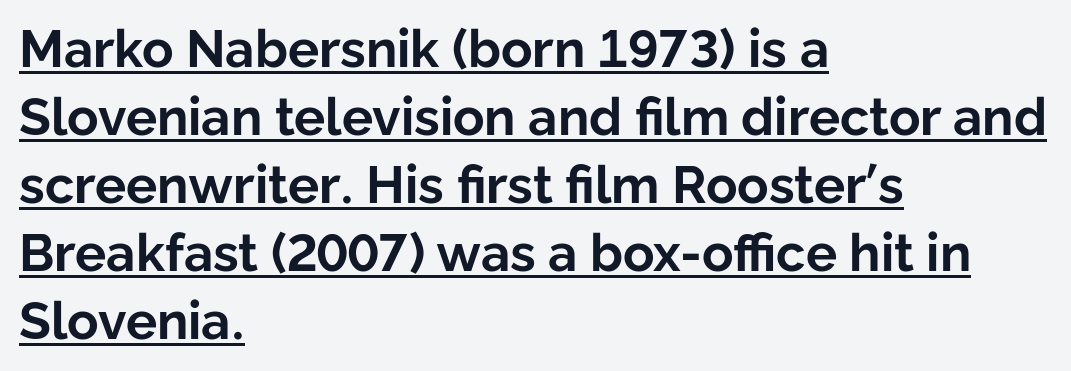
Q: Is the text bold? A: Yes.
Q: Is the text italic (slanted)? A: No, it is upright.
Q: Is the typeface a serif or a sans-serif typeface? A: Sans-serif.
Q: Is the text underlined? A: Yes.
Q: How is the paragraph aligned? A: Left-aligned.
Q: Is the spacing between letters normal or unusually wide? A: Normal.
Q: Is the spacing between lines tight, normal or loose? A: Normal.
Q: Width (condensed, normal, or wide)? A: Normal.
Q: Stroke contrast? A: Low.
Q: x-height? A: Medium.
Q: Monospaced? A: No.
